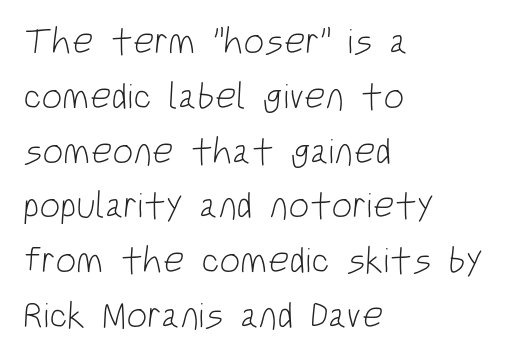
The image shows 37 px light, condensed sans-serif type; set left-aligned, normal line spacing (1.48x), normal letter spacing, not underlined; low stroke contrast and a large x-height.
